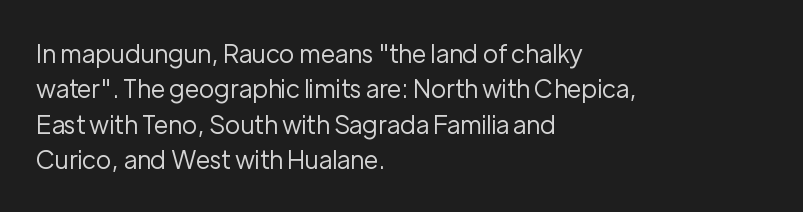
{"italic": "no", "bold": "no", "underline": "no", "align": "left", "line_spacing": "normal", "line_spacing_ratio": 1.42, "letter_spacing": "normal", "letter_spacing_em": 0.0, "glyph_px": 25}
